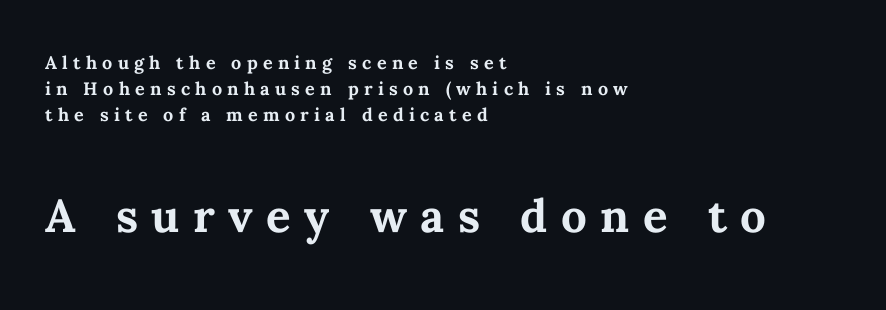
A typesetter would call this proportional, since set widths differ per character. Notice how descenders almost collide with the ascenders below — that's tight leading. If you squint, the bottom block still reads clearly — it's the larger of the two. The typography opts for an upright posture over an oblique one. Tracking here is generous; glyphs stand well apart from one another.
